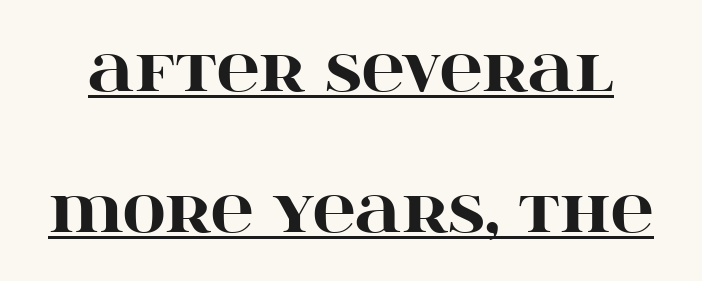
{"serif": "yes", "italic": "no", "bold": "yes", "weight": "heavy", "width": "wide", "stroke_contrast": "high", "x_height": "large", "monospaced": "no", "underline": "yes", "line_spacing": "loose", "line_spacing_ratio": 2.39, "letter_spacing": "normal", "letter_spacing_em": 0.0, "glyph_px": 59}
